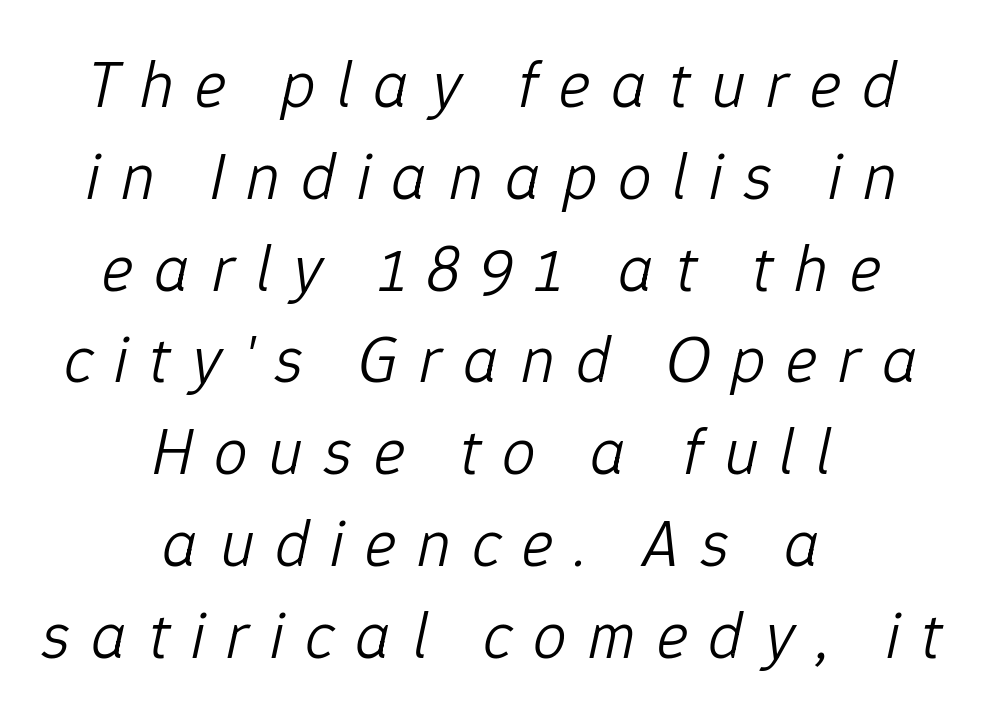
Ink coverage per letter is moderate at most. Caption: multi-line text, centered on the measure. Letter spacing: wide. Note the varied advance widths — an 'i' is clearly narrower than an 'm'. The specimen reads as italic at a glance. The specimen omits any rule beneath the text block's lines.
